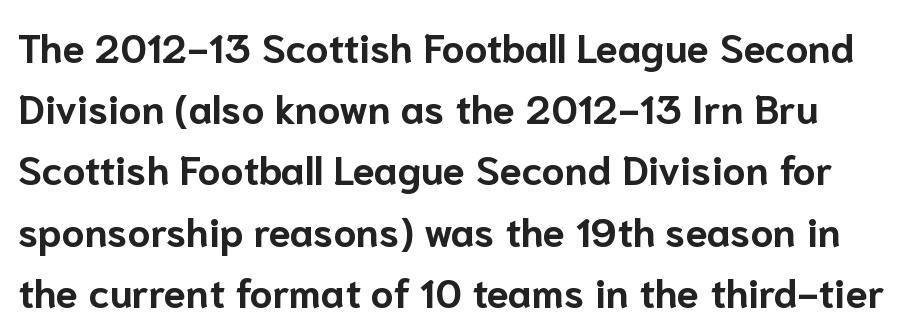
These lines were composed using upright roman letters. The letters advance in unequal steps, a hallmark of proportional type. Nobody touched the tracking dial on this one. The sample has been set heavy, in full bold. The passage shown is typeset with a sans-serif family.
